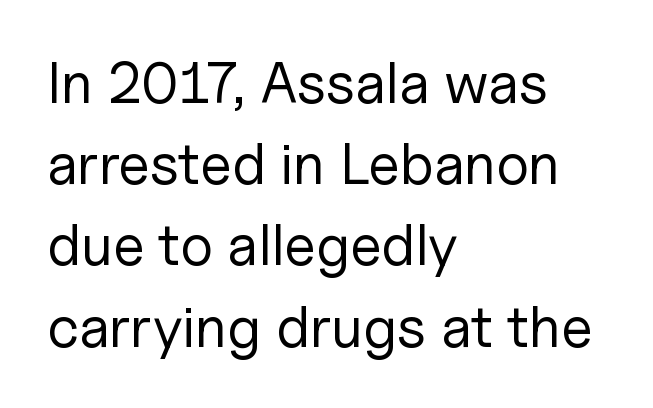
A typesetter would label this face a sans. Every row of glyphs begins at an identical x-position on the left. Character widths vary here, with narrow letters taking less room than wide ones. The weight tops out at a normal text grade. Every stem runs plumb, perpendicular to the baseline.
